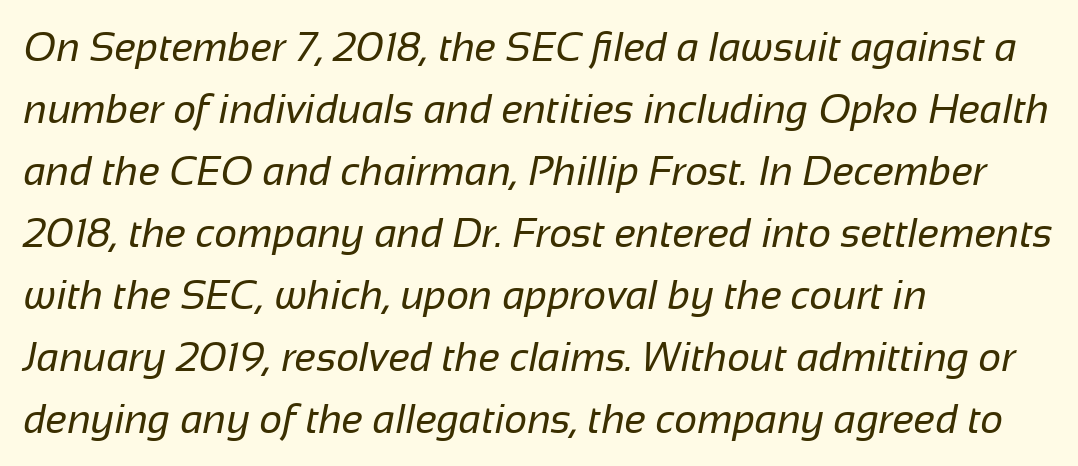
Q: Is the text bold? A: No.
Q: Is the typeface a serif or a sans-serif typeface? A: Sans-serif.
Q: Is the text underlined? A: No.
Q: How is the paragraph aligned? A: Left-aligned.
Q: Is the spacing between letters normal or unusually wide? A: Normal.
Q: Is the spacing between lines tight, normal or loose? A: Normal.
Q: Width (condensed, normal, or wide)? A: Normal.
Q: Stroke contrast? A: Low.
Q: x-height? A: Medium.
Q: Monospaced? A: No.
